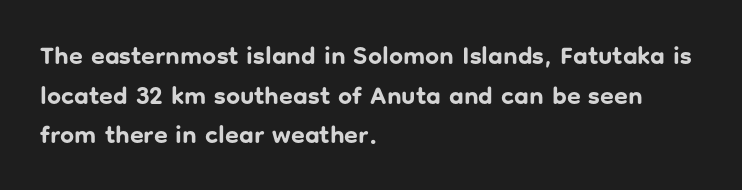
The words here are not underlined. Glyph-to-glyph distance matches everyday printed text. The rows are spaced the way most documents space them. The lettering holds an erect, upright posture throughout. Heavy-handed strokes throughout: this text is bold. Which margin do the lines hug? The left one — the right edge is uneven.
